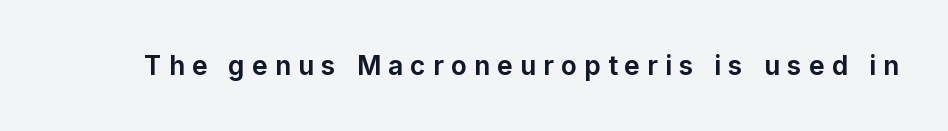
{"italic": "no", "bold": "yes", "underline": "no", "letter_spacing": "wide", "letter_spacing_em": 0.28, "glyph_px": 26}
